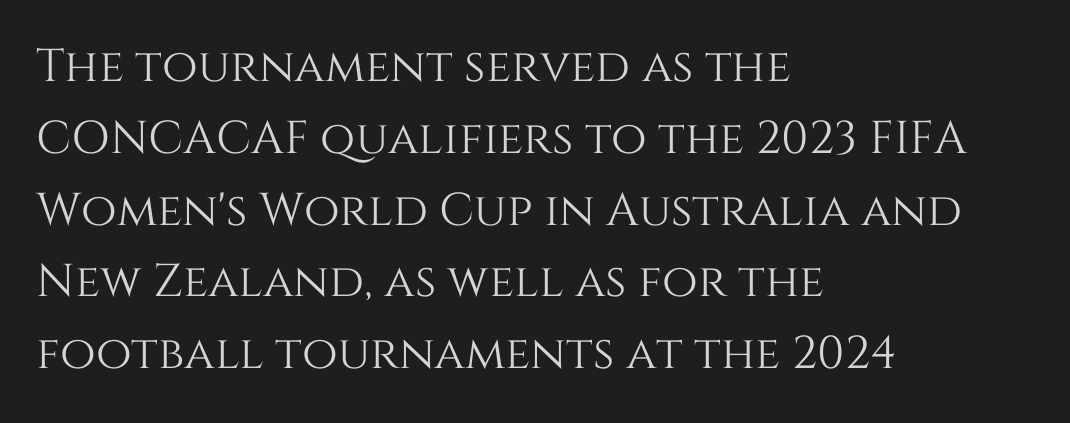
{"italic": "no", "width": "normal", "stroke_contrast": "medium", "x_height": "large", "monospaced": "no", "underline": "no", "align": "left", "line_spacing": "normal", "line_spacing_ratio": 1.56, "letter_spacing": "normal", "letter_spacing_em": 0.0, "glyph_px": 46}
